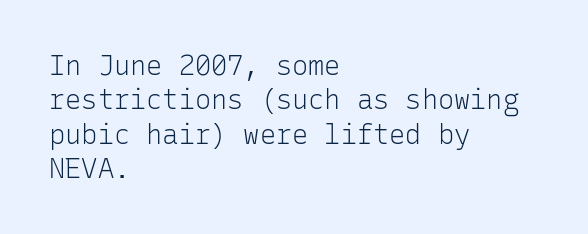
Q: Is the text bold? A: No.
Q: Is the text italic (slanted)? A: No, it is upright.
Q: Is the text underlined? A: No.
Q: How is the paragraph aligned? A: Left-aligned.
Q: Is the spacing between letters normal or unusually wide? A: Normal.
Q: Is the spacing between lines tight, normal or loose? A: Normal.
